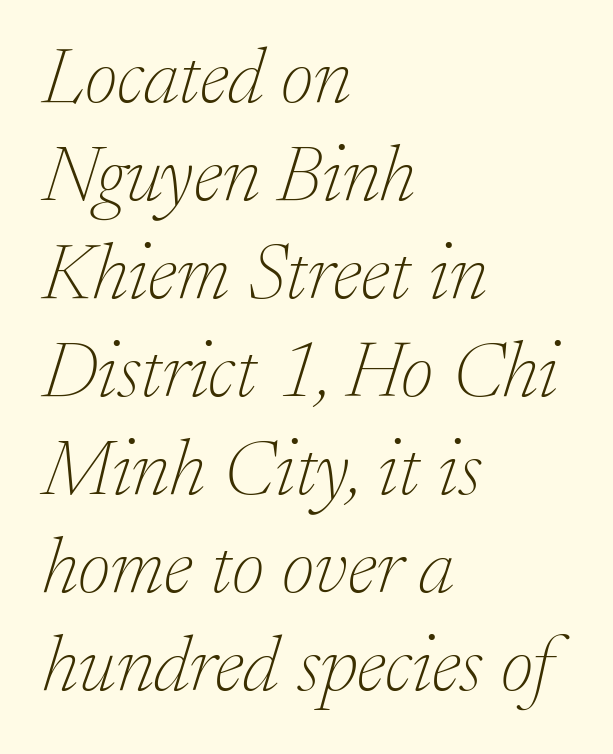
Quick note: italic. Regarding serifs, this sample has them. Which margin do the lines hug? The left one — the right edge is uneven. Characters follow at the spacing the type designer built in.
